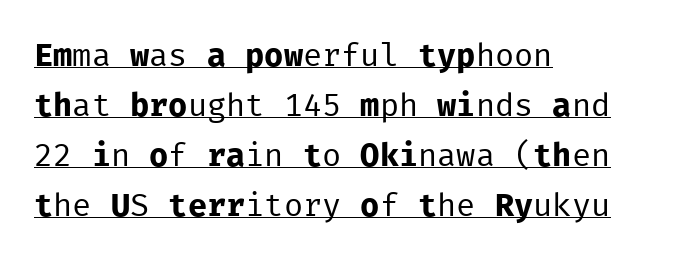
{"serif": "no", "italic": "no", "bold": "no", "weight": "regular", "width": "normal", "stroke_contrast": "low", "x_height": "medium", "monospaced": "yes", "underline": "yes", "align": "left", "line_spacing": "normal", "line_spacing_ratio": 1.56, "letter_spacing": "normal", "letter_spacing_em": 0.0, "glyph_px": 32}
